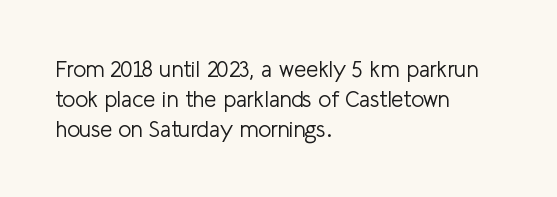
Q: Is the text bold? A: No.
Q: Is the text italic (slanted)? A: No, it is upright.
Q: Is the text underlined? A: No.
Q: How is the paragraph aligned? A: Left-aligned.
Q: Is the spacing between letters normal or unusually wide? A: Normal.
Q: Is the spacing between lines tight, normal or loose? A: Normal.
